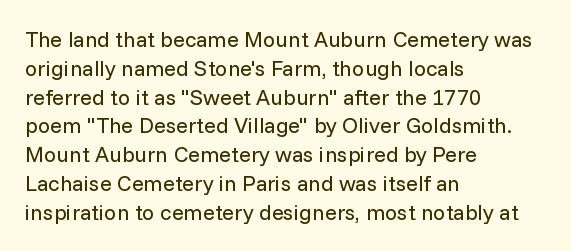
The image shows 22 px text type, upright; set left-aligned, normal line spacing (1.31x), normal letter spacing, not underlined.
